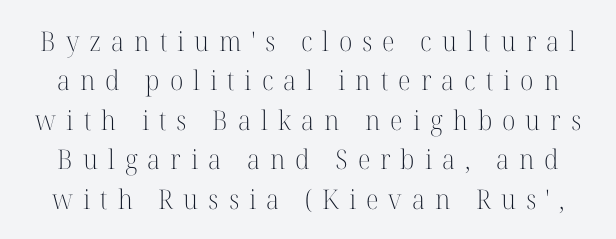
Interline gaps are of average width in this sample. Students, note that the glyphs here are deliberately spaced far apart. Has an underline been added? It has not. These glyphs show unthickened strokes, regular width or finer. The letters stand upright; this is a roman face.
